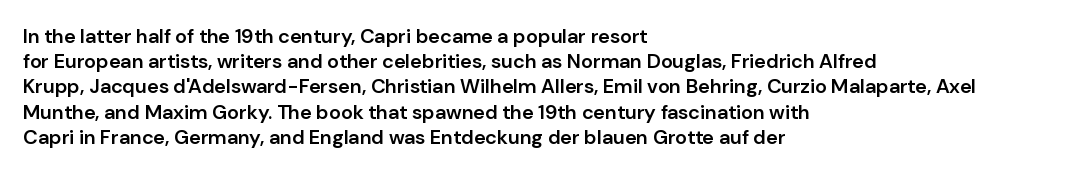
Q: Is the text bold? A: Semi-bold.
Q: Is the text italic (slanted)? A: No, it is upright.
Q: Is the text underlined? A: No.
Q: How is the paragraph aligned? A: Left-aligned.
Q: Is the spacing between letters normal or unusually wide? A: Normal.
Q: Is the spacing between lines tight, normal or loose? A: Normal.
